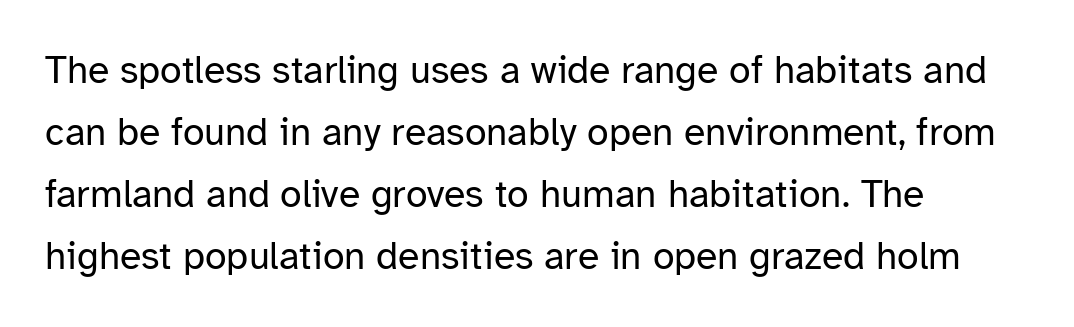
The face used here is a sans, in the tradition of grotesques and geometrics. If you measured baseline to baseline, you'd find a middling distance. Is the letter spacing exaggerated? No — it looks like the ordinary default. The font's upright variant was chosen for this text. Teacher's note: observe the even left margin — that is flush-left alignment. Weight: regular or lighter.
